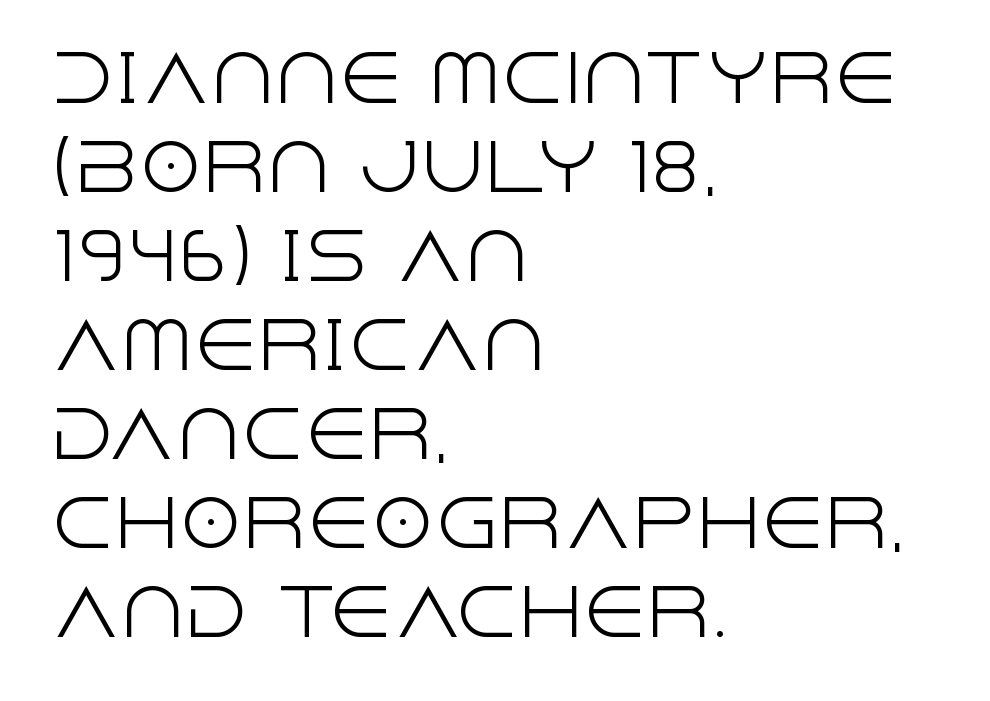
{"serif": "no", "italic": "no", "bold": "no", "weight": "light", "width": "normal", "x_height": "large", "monospaced": "no", "underline": "no", "align": "left", "line_spacing": "normal", "line_spacing_ratio": 1.39, "letter_spacing": "normal", "letter_spacing_em": 0.0, "glyph_px": 64}
